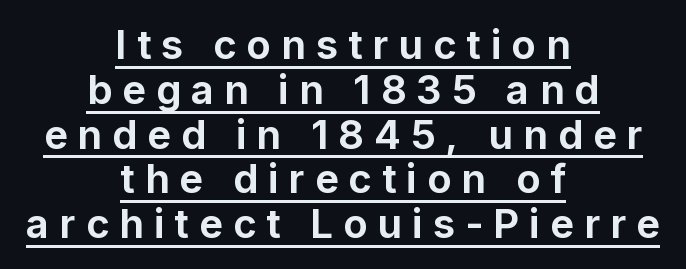
Q: Is the text bold? A: Yes.
Q: Is the text italic (slanted)? A: No, it is upright.
Q: Is the typeface a serif or a sans-serif typeface? A: Sans-serif.
Q: Is the text underlined? A: Yes.
Q: How is the paragraph aligned? A: Centered.
Q: Is the spacing between letters normal or unusually wide? A: Unusually wide.
Q: Is the spacing between lines tight, normal or loose? A: Tight.
Q: Width (condensed, normal, or wide)? A: Normal.
Q: Stroke contrast? A: Low.
Q: x-height? A: Medium.
Q: Monospaced? A: No.
